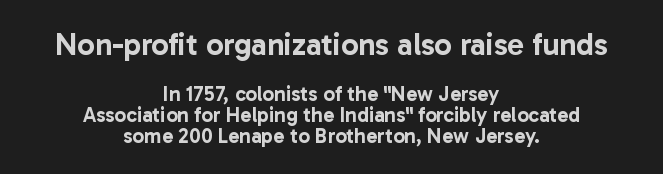
The image shows 31 px sans-serif type, upright; set centered, tight line spacing (1.0x), normal letter spacing, not underlined; the first (top) block is 1.48x larger; low stroke contrast and a medium x-height.
